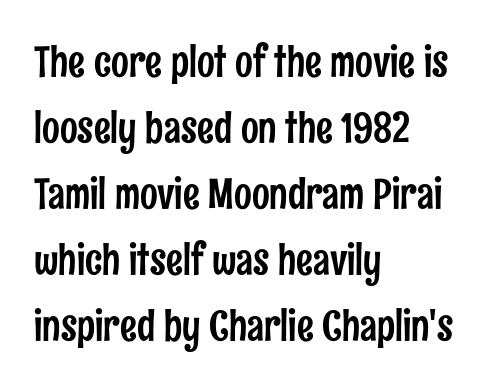
What kind of face is this? One without serifs — a sans. Short and long lines alike share a common starting point at left. No italicization has been applied; the sample stays upright. Short note: letters normally spaced. Glance below the letters and you will spot only blank space. Rows of type keep a routine distance in the vertical direction.
